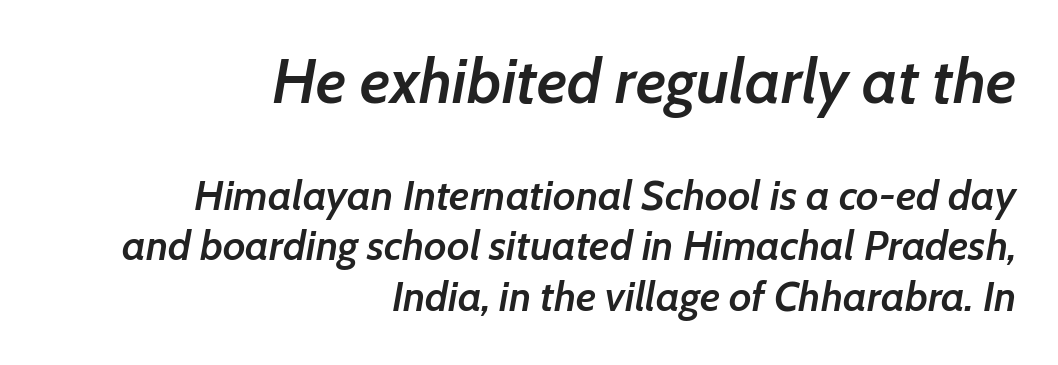
{"italic": "yes", "lean": "right", "slant_degrees": 7, "bold": "semi", "weight": "semibold", "width": "normal", "stroke_contrast": "low", "x_height": "medium", "monospaced": "no", "underline": "no", "align": "right", "line_spacing_ratio": 1.21, "letter_spacing": "normal", "letter_spacing_em": 0.0, "larger_block": "first", "size_ratio": 1.5, "glyph_px": 63}
